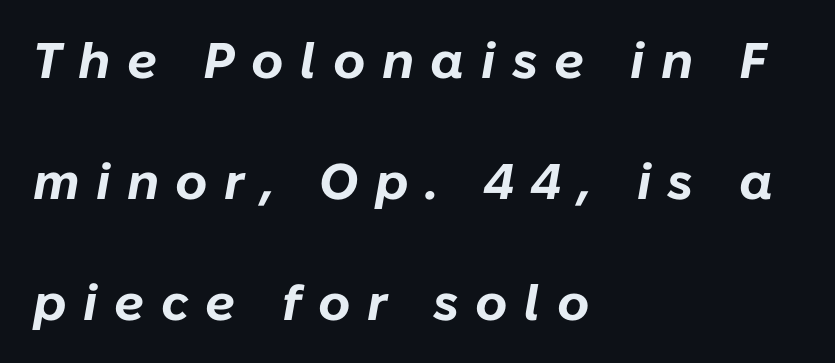
{"italic": "yes", "lean": "right", "slant_degrees": 10, "bold": "yes", "weight": "bold", "width": "normal", "stroke_contrast": "low", "x_height": "medium", "monospaced": "no", "underline": "no", "align": "left", "line_spacing": "loose", "line_spacing_ratio": 2.42, "letter_spacing": "wide", "letter_spacing_em": 0.33, "glyph_px": 50}
